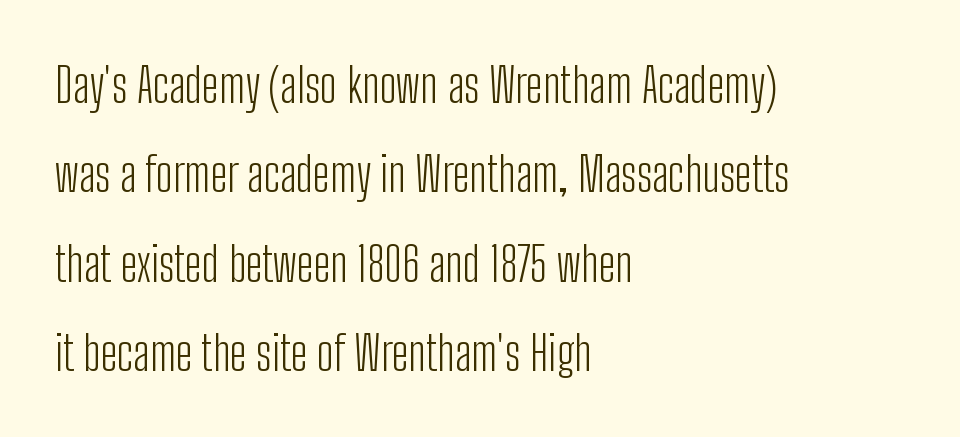
The image shows 48 px light, condensed sans-serif type, upright; set left-aligned, line spacing 1.86x, normal letter spacing, not underlined; low stroke contrast and a medium x-height.
